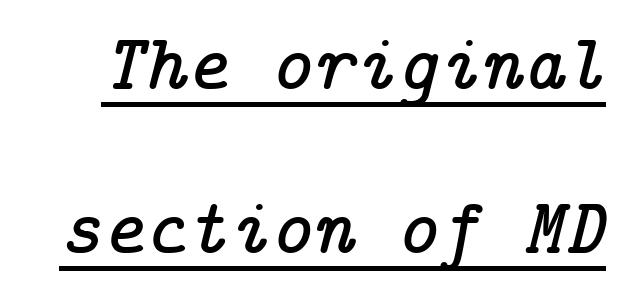
In terms of letterform style, serifs are clearly present. This is underlined copy, the kind a proofreader might mark for attention. These lines keep a tight, regular rhythm from letter to letter. Slanted lettering throughout.
